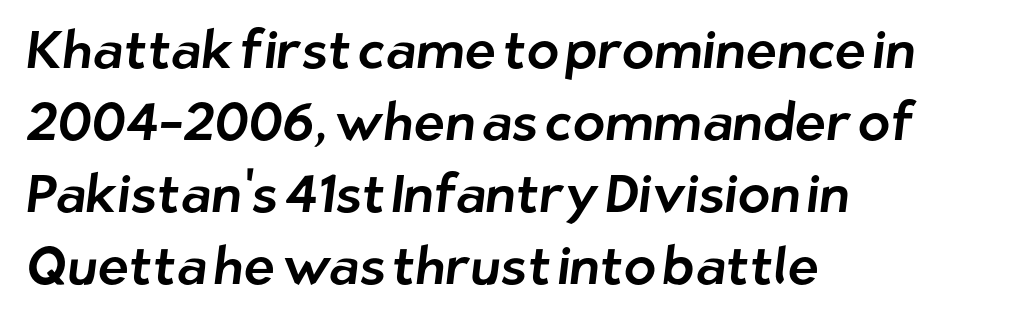
{"serif": "no", "width": "normal", "stroke_contrast": "low", "x_height": "medium", "monospaced": "no", "underline": "no", "align": "left", "line_spacing": "normal", "line_spacing_ratio": 1.36, "letter_spacing": "normal", "letter_spacing_em": 0.0, "glyph_px": 53}
